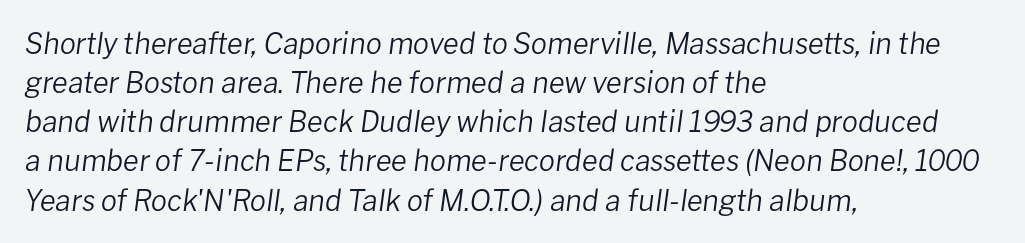
The image shows 29 px regular-weight type, italic (leaning right); set left-aligned, normal line spacing (1.35x), normal letter spacing, not underlined; low stroke contrast and a medium x-height.
